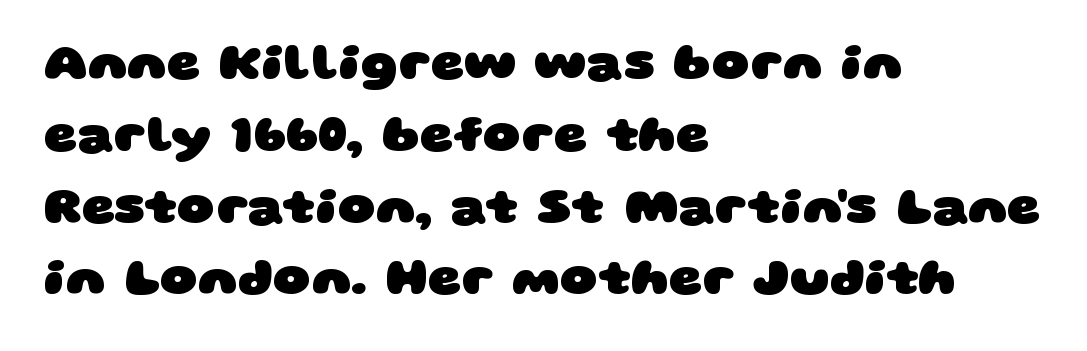
{"serif": "no", "bold": "yes", "weight": "heavy", "width": "wide", "stroke_contrast": "low", "x_height": "large", "monospaced": "no", "underline": "no", "align": "left", "line_spacing": "normal", "line_spacing_ratio": 1.38, "letter_spacing": "normal", "letter_spacing_em": 0.0, "glyph_px": 52}
